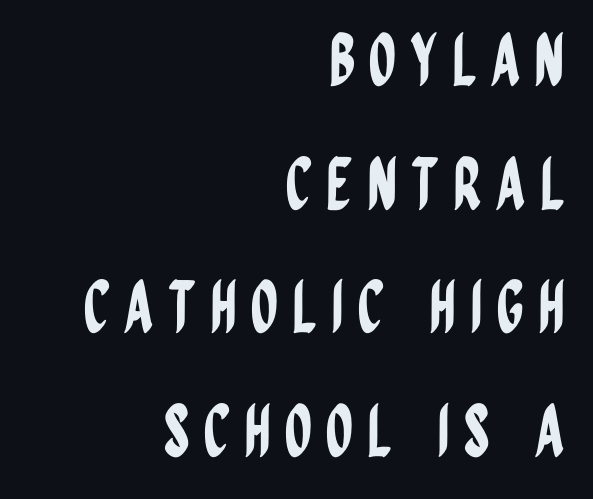
Does the copy run flush right? Yes — the right margin is perfectly even. Rendered with straight, roman letterforms. The space directly below the letters is spotless. Nope, no serifs anywhere on these letters. The face used here is proportionally spaced, like ordinary book or web type.
